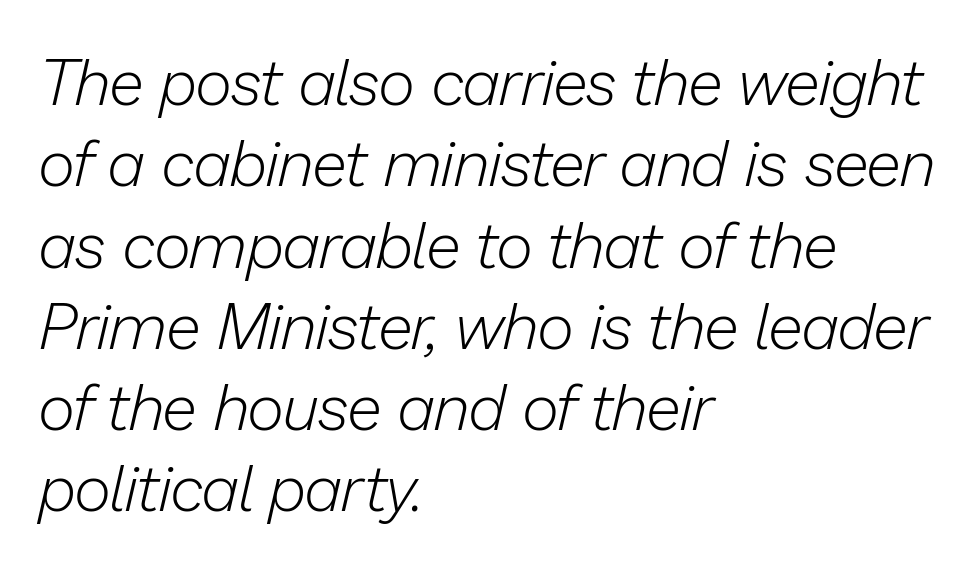
Q: Is the text bold? A: No.
Q: Is the text italic (slanted)? A: Yes, it leans right by about 13 degrees.
Q: Is the text underlined? A: No.
Q: How is the paragraph aligned? A: Left-aligned.
Q: Is the spacing between letters normal or unusually wide? A: Normal.
Q: Is the spacing between lines tight, normal or loose? A: Normal.
Q: Width (condensed, normal, or wide)? A: Normal.
Q: Stroke contrast? A: Low.
Q: x-height? A: Medium.
Q: Monospaced? A: No.
